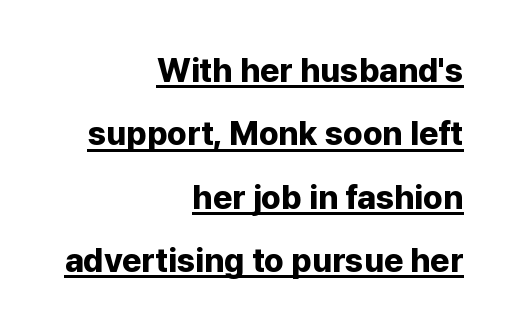
Q: Is the text bold? A: Yes.
Q: Is the text italic (slanted)? A: No, it is upright.
Q: Is the typeface a serif or a sans-serif typeface? A: Sans-serif.
Q: Is the text underlined? A: Yes.
Q: How is the paragraph aligned? A: Right-aligned.
Q: Is the spacing between letters normal or unusually wide? A: Normal.
Q: Is the spacing between lines tight, normal or loose? A: Loose.
Q: Width (condensed, normal, or wide)? A: Normal.
Q: Stroke contrast? A: Low.
Q: x-height? A: Medium.
Q: Monospaced? A: No.
